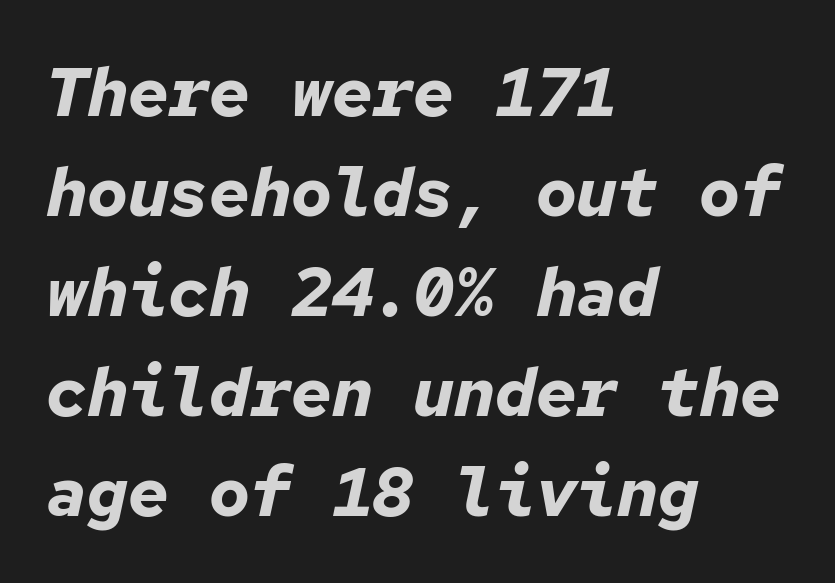
{"italic": "yes", "lean": "right", "slant_degrees": 12, "bold": "yes", "weight": "bold", "width": "normal", "stroke_contrast": "low", "x_height": "medium", "monospaced": "yes", "underline": "no", "align": "left", "line_spacing": "normal", "line_spacing_ratio": 1.47, "letter_spacing": "normal", "letter_spacing_em": 0.0, "glyph_px": 68}
